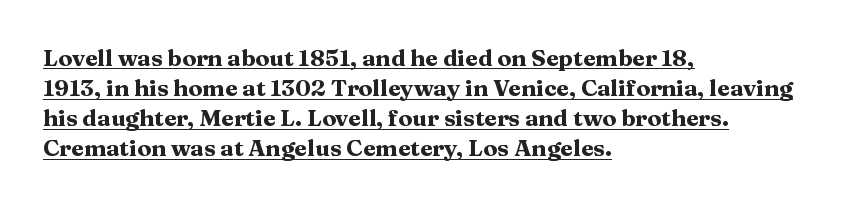
The image shows 23 px bold type, upright; set left-aligned, normal line spacing (1.31x), normal letter spacing, underlined.
